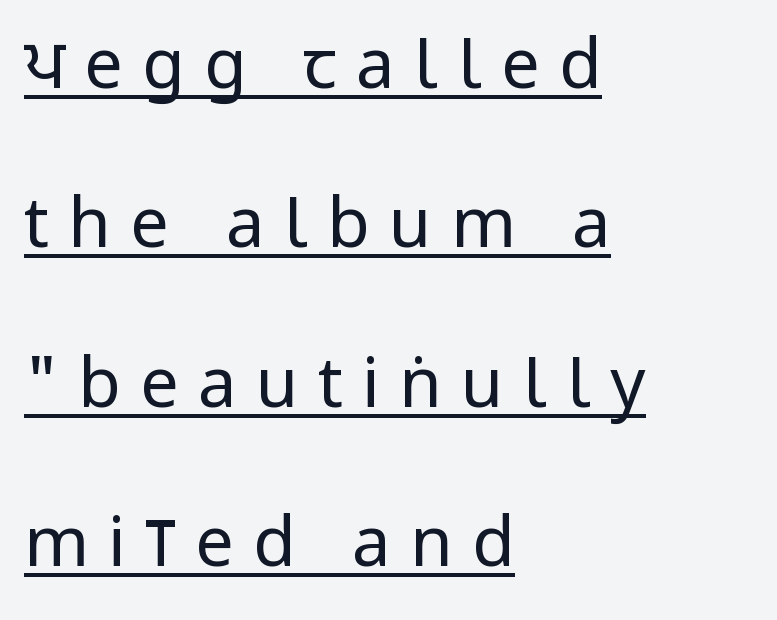
Q: Is the text bold? A: No.
Q: Is the text italic (slanted)? A: No, it is upright.
Q: Is the typeface a serif or a sans-serif typeface? A: Sans-serif.
Q: Is the text underlined? A: Yes.
Q: How is the paragraph aligned? A: Left-aligned.
Q: Is the spacing between letters normal or unusually wide? A: Unusually wide.
Q: Is the spacing between lines tight, normal or loose? A: Loose.
Q: Width (condensed, normal, or wide)? A: Condensed.
Q: Stroke contrast? A: Low.
